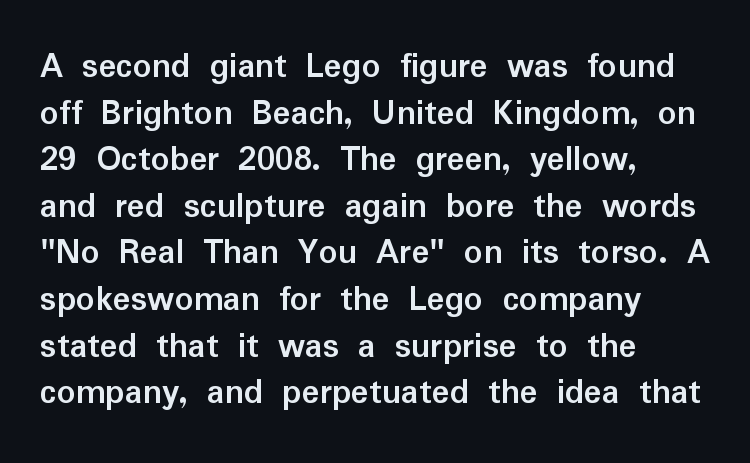
Casual observation: everything's shoved over to the left. Every stem runs plumb, perpendicular to the baseline. The sample has been set heavy, in full bold. Type without underlining. Nobody touched the tracking dial on this one.
